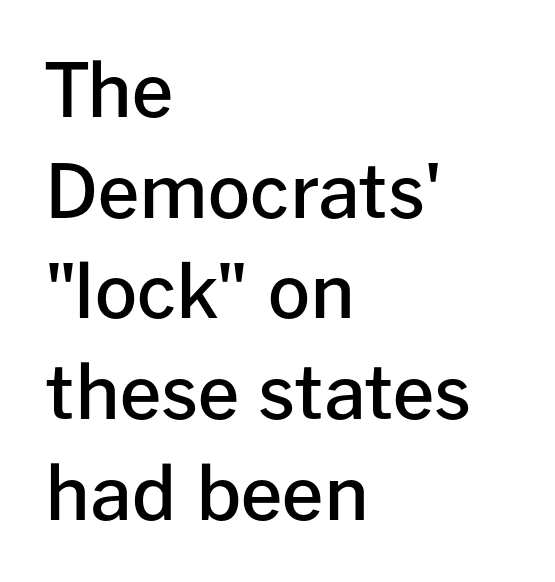
This rendering leaves character spacing at its baseline value. The letters advance in unequal steps, a hallmark of proportional type. The font family rendered here belongs to the sans-serif group. Stems and bowls a touch heavier than normal — semibold.
